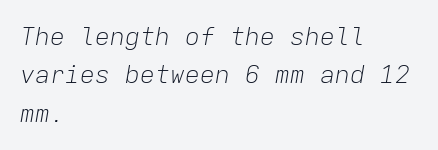
The image shows 25 px text type, italic (leaning right); set left-aligned, normal line spacing (1.54x), normal letter spacing, not underlined.
